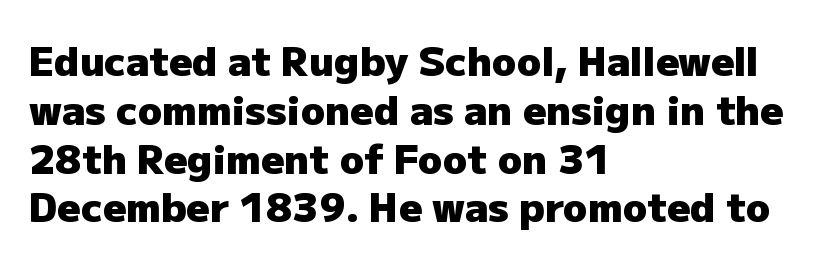
The image shows 40 px heavy sans-serif type, upright; set left-aligned, line spacing 1.22x, normal letter spacing, not underlined; low stroke contrast and a medium x-height.
